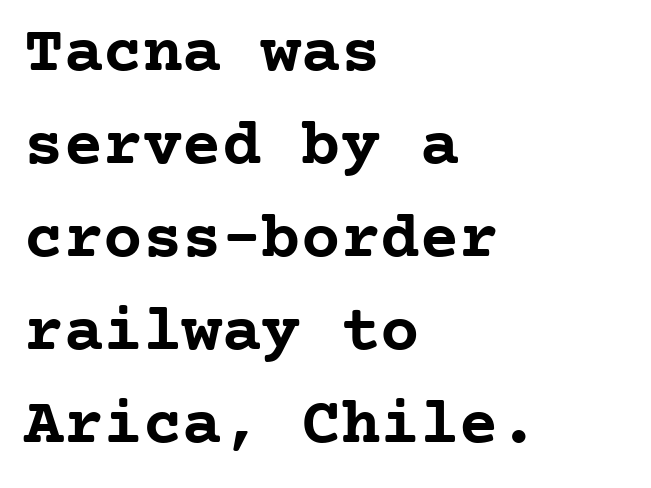
{"serif": "yes", "italic": "no", "bold": "yes", "weight": "semibold", "width": "normal", "stroke_contrast": "low", "x_height": "medium", "monospaced": "yes", "underline": "no", "align": "left", "line_spacing": "normal", "line_spacing_ratio": 1.41, "letter_spacing": "normal", "letter_spacing_em": 0.0, "glyph_px": 66}
